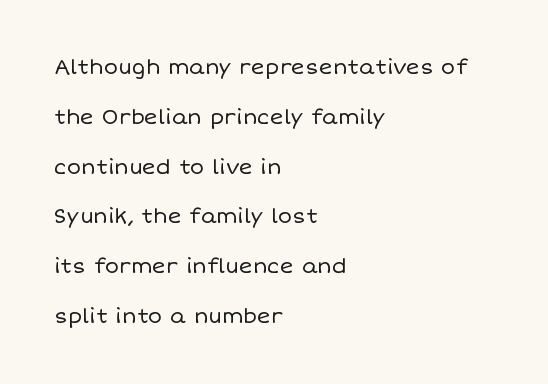
Q: Is the text bold? A: No.
Q: Is the text italic (slanted)? A: No, it is upright.
Q: Is the text underlined? A: No.
Q: How is the paragraph aligned? A: Left-aligned.
Q: Is the spacing between letters normal or unusually wide? A: Normal.
Q: Is the spacing between lines tight, normal or loose? A: Loose.
